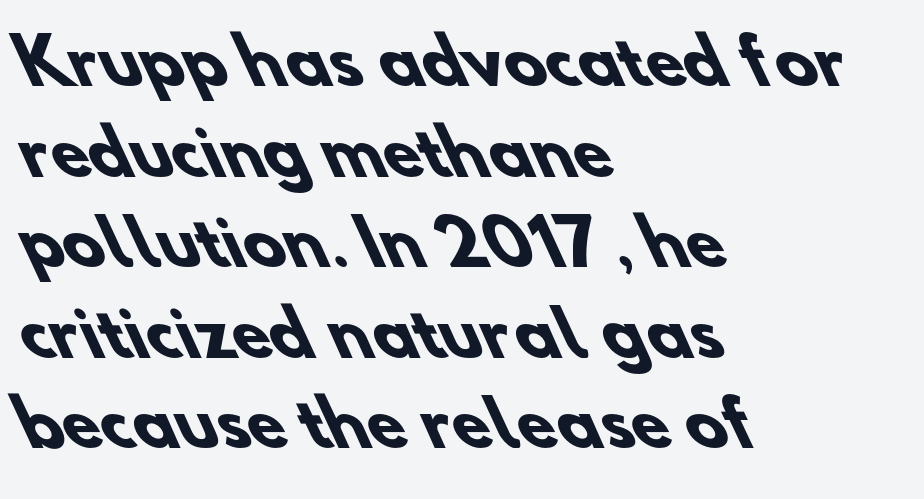
The image shows 62 px heavy sans-serif type; set left-aligned, normal line spacing (1.46x), normal letter spacing, not underlined; low stroke contrast and a small x-height.
